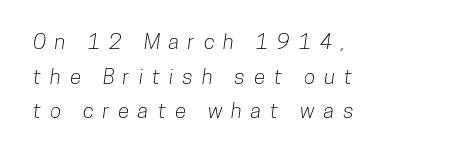
{"underline": "no", "align": "left", "line_spacing": "normal", "line_spacing_ratio": 1.65, "letter_spacing": "wide", "letter_spacing_em": 0.42, "glyph_px": 21}
